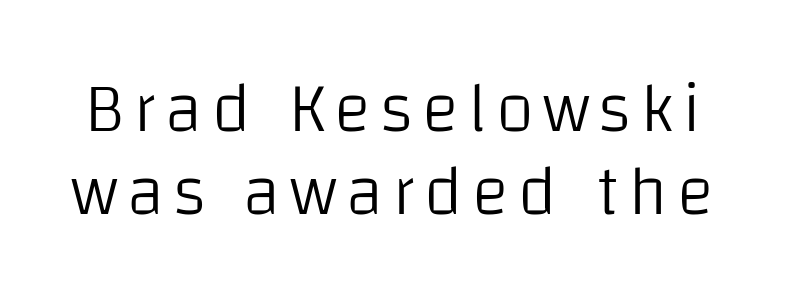
The image shows 70 px light sans-serif type, upright; set line spacing 1.19x, not underlined; low stroke contrast and a large x-height.
